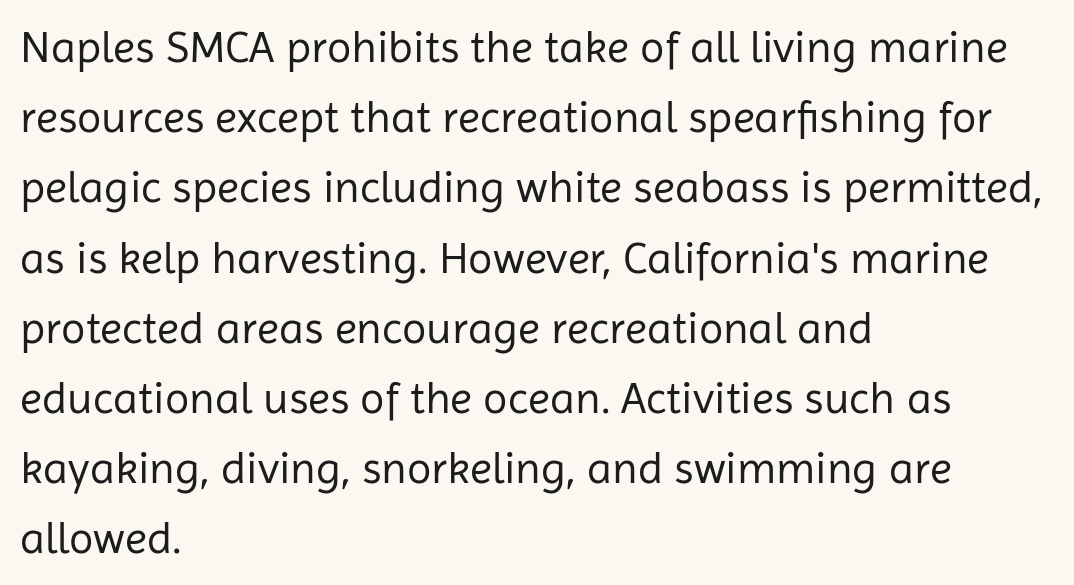
A typesetter would call this proportional, since set widths differ per character. Decoration check: the copy has no underline. In CSS terms this would be text-align: left. Classification — sans serif. Is this a heavy cut? Hardly; it is regular or lighter. Horizontal bands of white between lines are of average thickness.
